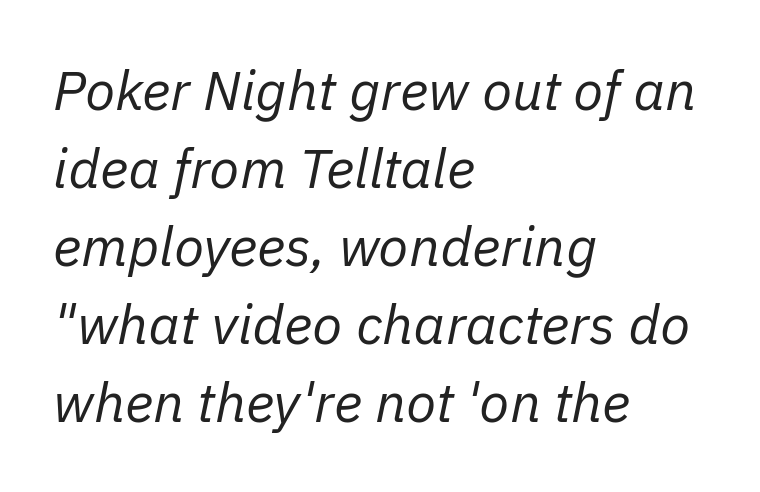
Q: Is the text bold? A: No.
Q: Is the text italic (slanted)? A: Yes, it leans right by about 11 degrees.
Q: Is the text underlined? A: No.
Q: How is the paragraph aligned? A: Left-aligned.
Q: Is the spacing between letters normal or unusually wide? A: Normal.
Q: Is the spacing between lines tight, normal or loose? A: Normal.
Q: Width (condensed, normal, or wide)? A: Normal.
Q: Stroke contrast? A: Low.
Q: x-height? A: Medium.
Q: Monospaced? A: No.
